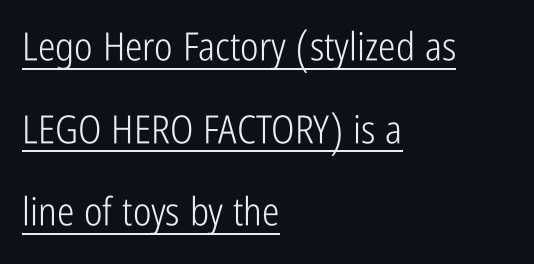
Q: Is the text bold? A: No.
Q: Is the text italic (slanted)? A: No, it is upright.
Q: Is the typeface a serif or a sans-serif typeface? A: Sans-serif.
Q: Is the text underlined? A: Yes.
Q: How is the paragraph aligned? A: Left-aligned.
Q: Is the spacing between letters normal or unusually wide? A: Normal.
Q: Is the spacing between lines tight, normal or loose? A: Loose.
Q: Width (condensed, normal, or wide)? A: Condensed.
Q: Stroke contrast? A: Low.
Q: x-height? A: Medium.
Q: Monospaced? A: No.
